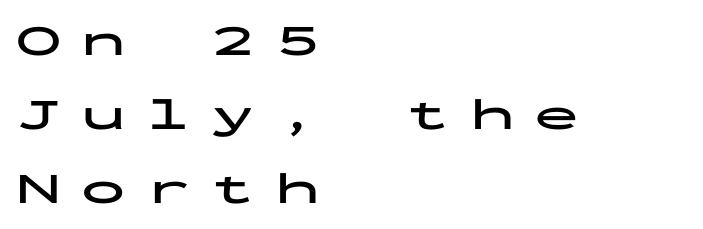
In terms of letterform style, serifs are entirely absent. Is this a fixed-width face? Yes — each glyph sits in an identical cell. Does the lettering tilt? It doesn't — this is upright. The letters are spread apart with noticeably loose tracking.
